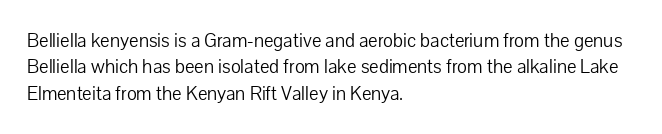
{"italic": "no", "bold": "no", "underline": "no", "align": "left", "line_spacing": "normal", "line_spacing_ratio": 1.32, "letter_spacing": "normal", "letter_spacing_em": 0.0, "glyph_px": 20}
